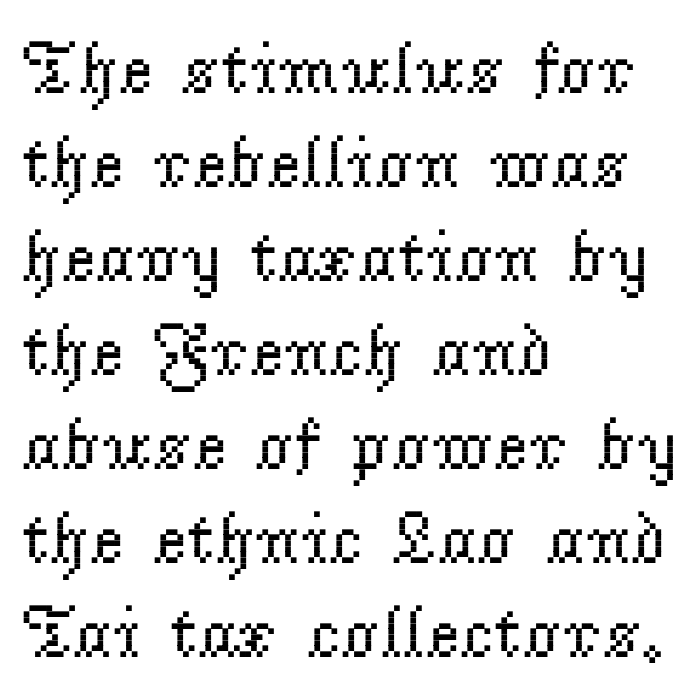
The image shows 74 px regular-weight serif type, upright; set left-aligned, normal line spacing (1.27x), normal letter spacing, not underlined; low stroke contrast and a small x-height.
